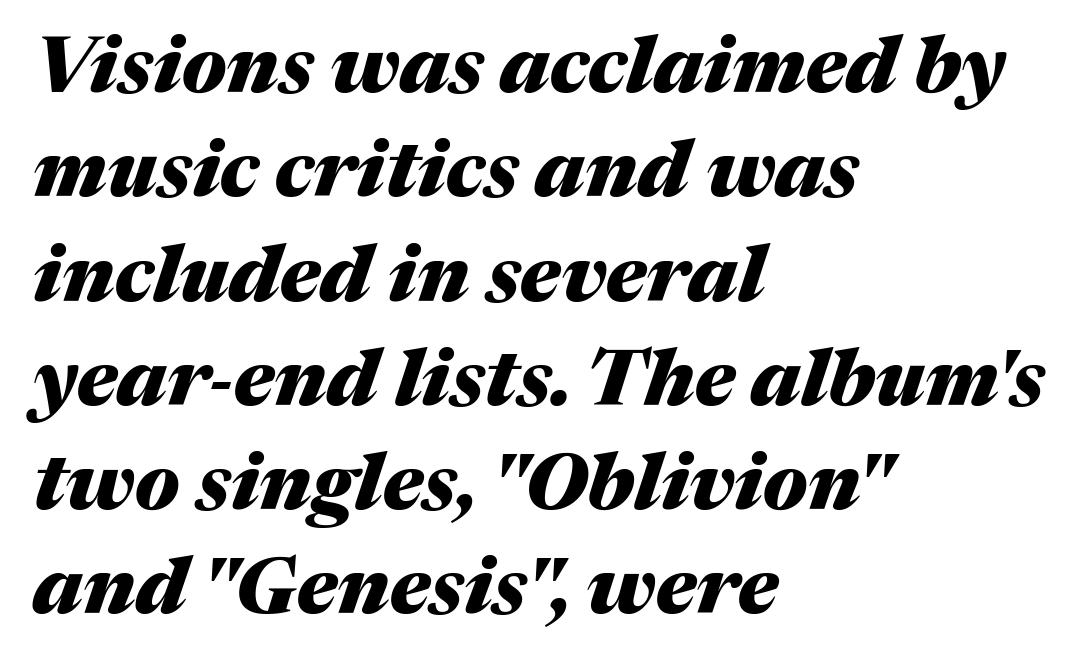
Just letters on the line, the space beneath them empty. Visually the block forms a straight wall on the left and a jagged coastline on the right. Compared with typical paragraphs, the rows here are spaced about the same. What stands out about the letter spacing? Nothing — it is the standard amount.
